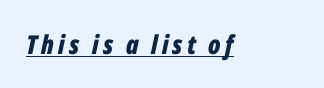
Q: Is the text bold? A: Yes.
Q: Is the text italic (slanted)? A: Yes, it leans right by about 12 degrees.
Q: Is the text underlined? A: Yes.
